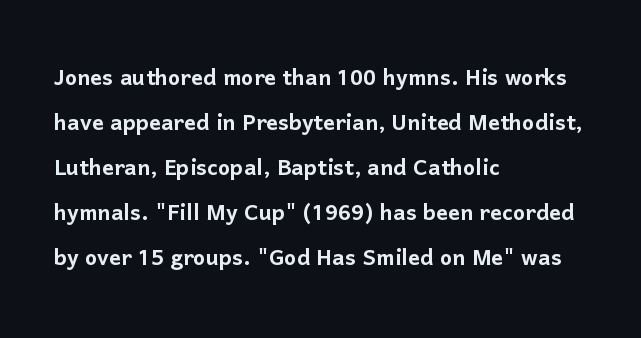
{"serif": "no", "italic": "no", "width": "normal", "stroke_contrast": "low", "x_height": "medium", "monospaced": "no", "underline": "no", "align": "left", "line_spacing": "normal", "line_spacing_ratio": 1.55, "letter_spacing": "normal", "letter_spacing_em": 0.0, "glyph_px": 29}
